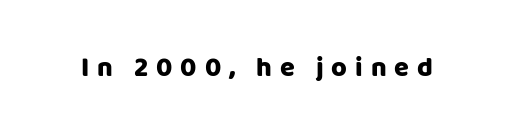
Q: Is the text bold? A: Yes.
Q: Is the text italic (slanted)? A: No, it is upright.
Q: Is the text underlined? A: No.
Q: Is the spacing between letters normal or unusually wide? A: Unusually wide.
